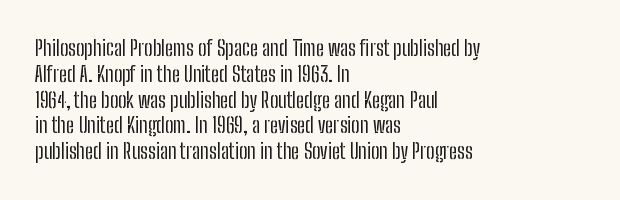
The image shows 21 px text type, upright; set left-aligned, line spacing 1.23x, normal letter spacing, not underlined.
